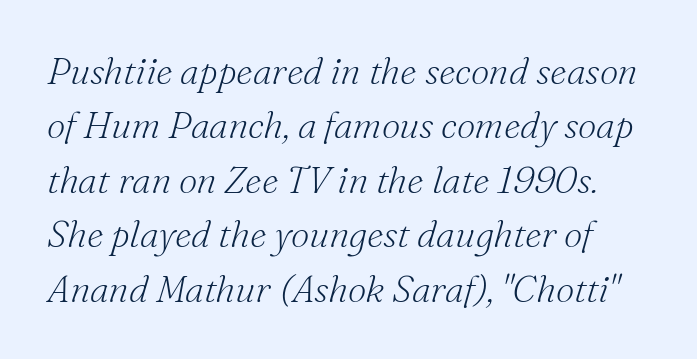
Q: Is the text bold? A: No.
Q: Is the text italic (slanted)? A: Yes, it leans right by about 16 degrees.
Q: Is the typeface a serif or a sans-serif typeface? A: Serif.
Q: Is the text underlined? A: No.
Q: Is the spacing between letters normal or unusually wide? A: Normal.
Q: Is the spacing between lines tight, normal or loose? A: Normal.
Q: Width (condensed, normal, or wide)? A: Normal.
Q: Stroke contrast? A: Medium.
Q: x-height? A: Small.
Q: Monospaced? A: No.
